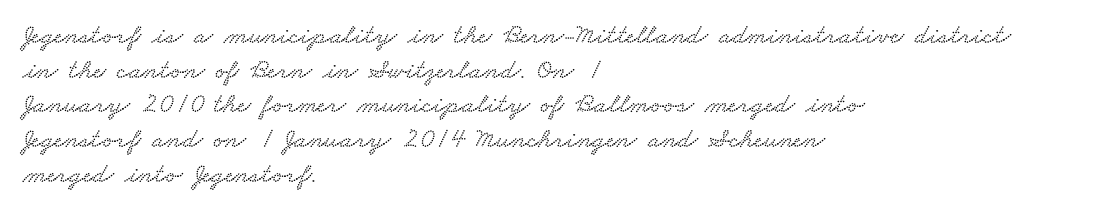
{"serif": "yes", "width": "wide", "stroke_contrast": "low", "x_height": "small", "monospaced": "no", "underline": "no", "align": "left", "line_spacing_ratio": 1.24, "letter_spacing": "normal", "letter_spacing_em": 0.0, "glyph_px": 28}
